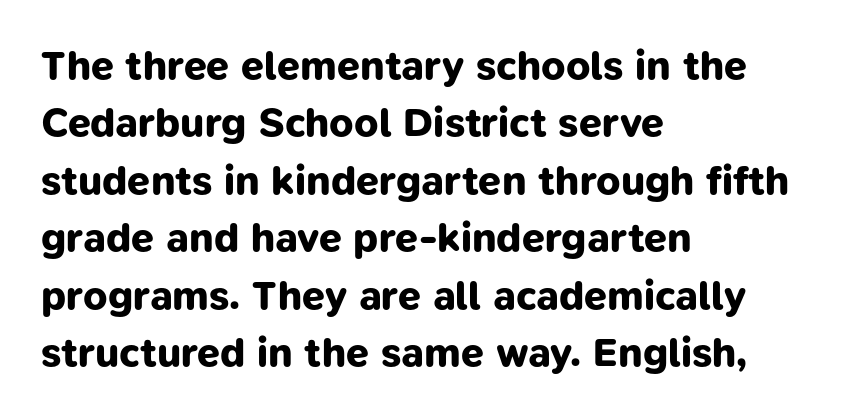
The image shows 41 px bold sans-serif type; set left-aligned, normal line spacing (1.4x), normal letter spacing, not underlined; low stroke contrast and a medium x-height.
